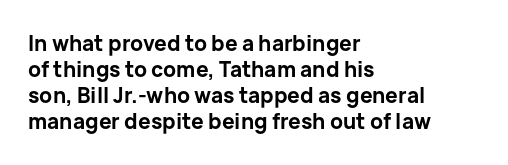
The strokes are fattened all the way to bold. Visually the block forms a straight wall on the left and a jagged coastline on the right. A typesetter would mark this as roman, not italic. The words here are not underlined.
